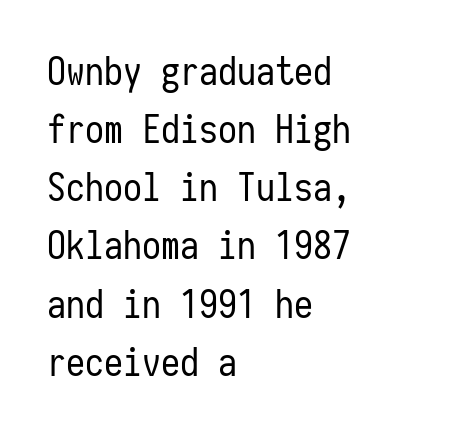
{"serif": "no", "italic": "no", "bold": "no", "weight": "regular", "width": "condensed", "stroke_contrast": "low", "x_height": "medium", "monospaced": "yes", "underline": "no", "align": "left", "line_spacing": "normal", "line_spacing_ratio": 1.53, "letter_spacing": "normal", "letter_spacing_em": 0.0, "glyph_px": 38}
